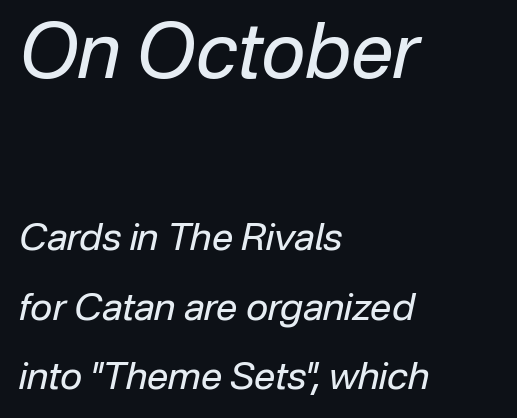
The image shows 76 px regular-weight type, italic (leaning right); set left-aligned, line spacing 1.84x, normal letter spacing, not underlined; the first (top) block is 2.0x larger; low stroke contrast and a medium x-height.
